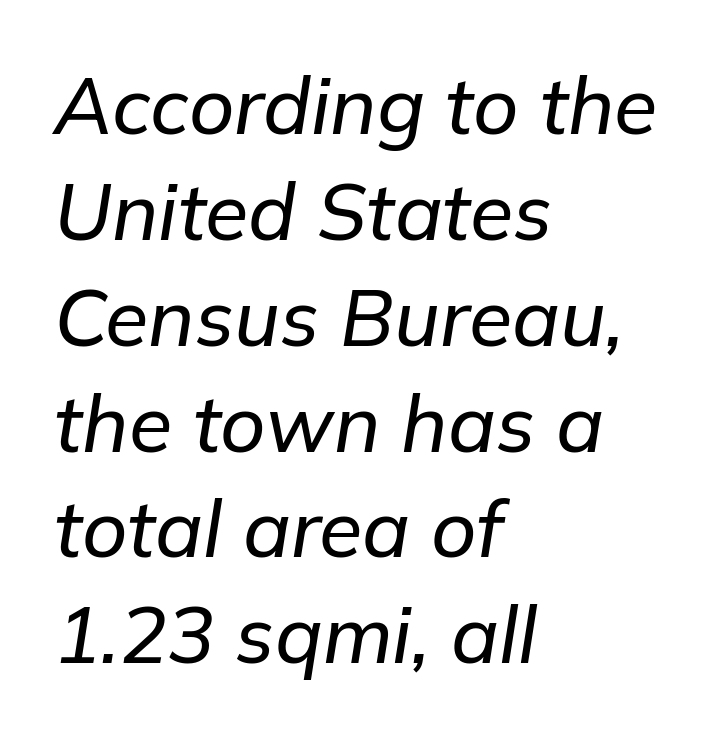
The image shows 79 px text type, italic (leaning right); set left-aligned, normal line spacing (1.34x), normal letter spacing, not underlined; low stroke contrast and a medium x-height.
